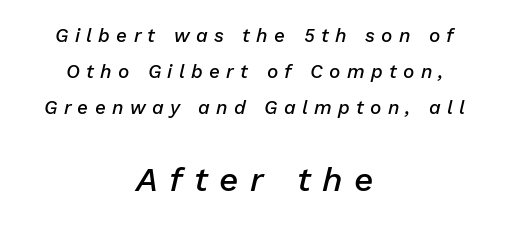
{"italic": "yes", "lean": "right", "slant_degrees": 13, "bold": "semi", "weight": "semibold", "width": "normal", "stroke_contrast": "low", "x_height": "medium", "monospaced": "no", "underline": "no", "align": "center", "line_spacing": "loose", "line_spacing_ratio": 1.9, "letter_spacing": "wide", "letter_spacing_em": 0.33, "larger_block": "second", "size_ratio": 1.79, "glyph_px": 34}
